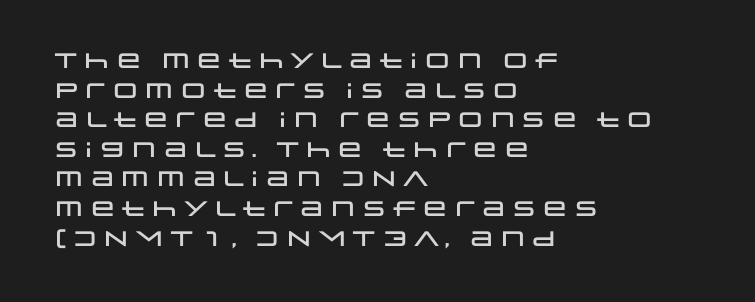
{"italic": "no", "underline": "no", "align": "left", "line_spacing": "normal", "line_spacing_ratio": 1.41, "letter_spacing": "normal", "letter_spacing_em": 0.0, "glyph_px": 21}
